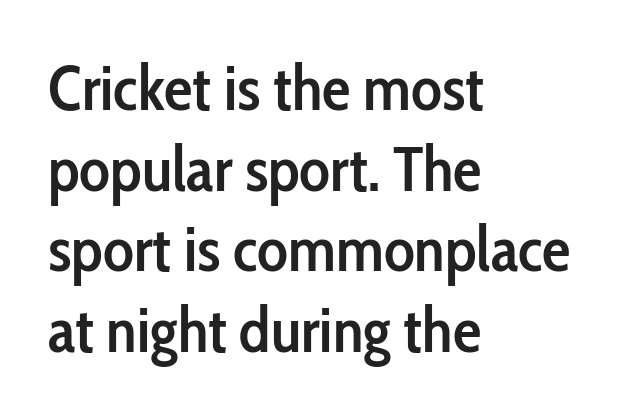
The lines are quadded left. What's the leading like? Ordinary, nothing unusual. A fair bit of extra ink — the face is semibold, not bold. Check the space under the baseline: it is left empty. In terms of letterspacing, this is plain default setting. The type family on display is of the sans-serif kind.
